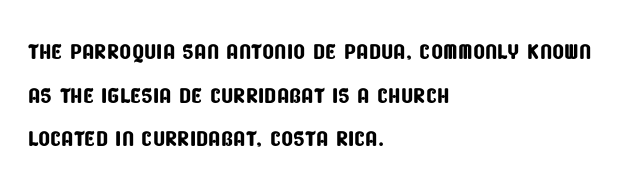
{"serif": "no", "width": "condensed", "stroke_contrast": "low", "x_height": "large", "monospaced": "no", "underline": "no", "align": "left", "line_spacing": "normal", "line_spacing_ratio": 1.41, "letter_spacing": "normal", "letter_spacing_em": 0.0, "glyph_px": 31}
